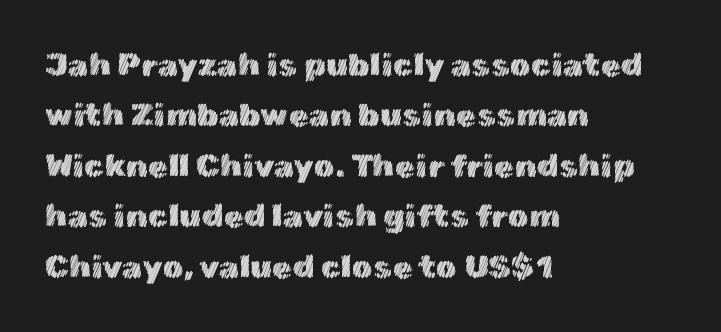
The image shows 33 px text type, upright; set left-aligned, normal line spacing (1.53x), normal letter spacing, not underlined; a medium x-height.
